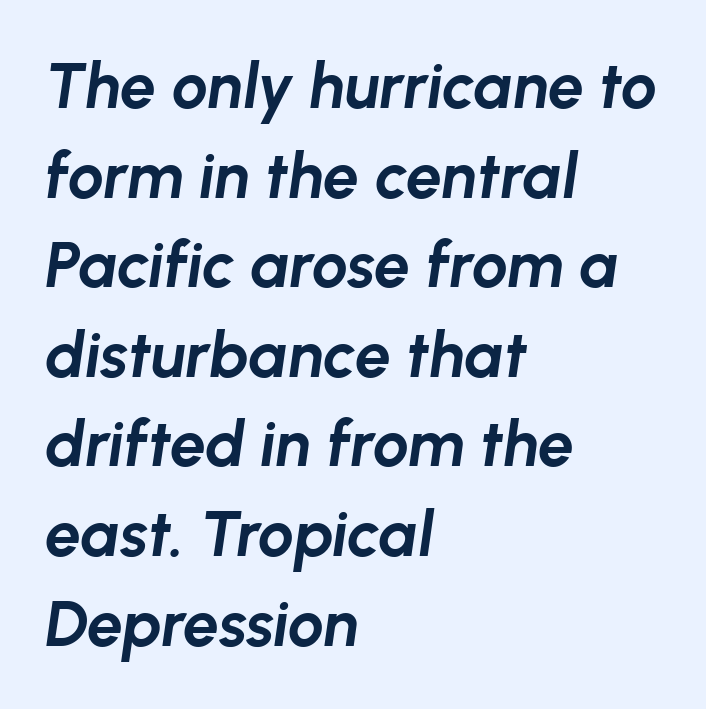
Only glyphs here, with clear space below each row. Compared with typical paragraphs, the rows here are spaced about the same. The tracking reads as untouched default to a designer's eye. Compared with a centered layout, this one pins lines to the left instead.
